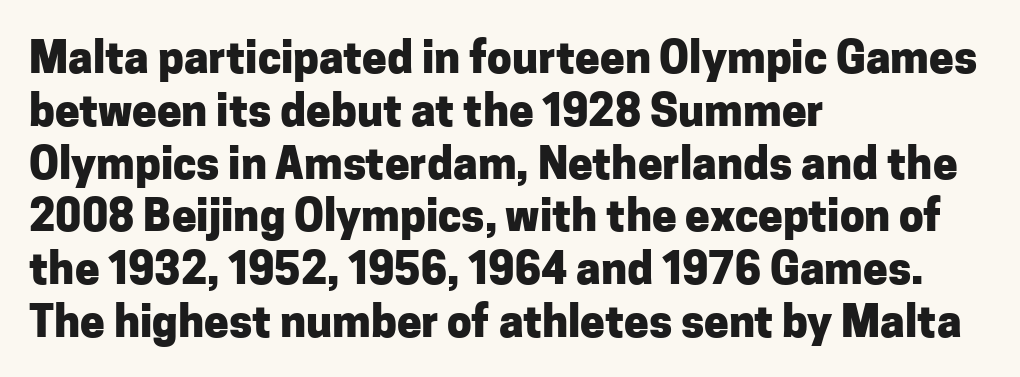
Q: Is the text bold? A: Yes.
Q: Is the text italic (slanted)? A: No, it is upright.
Q: Is the typeface a serif or a sans-serif typeface? A: Sans-serif.
Q: Is the text underlined? A: No.
Q: How is the paragraph aligned? A: Left-aligned.
Q: Is the spacing between letters normal or unusually wide? A: Normal.
Q: Width (condensed, normal, or wide)? A: Normal.
Q: Stroke contrast? A: Low.
Q: x-height? A: Medium.
Q: Monospaced? A: No.
